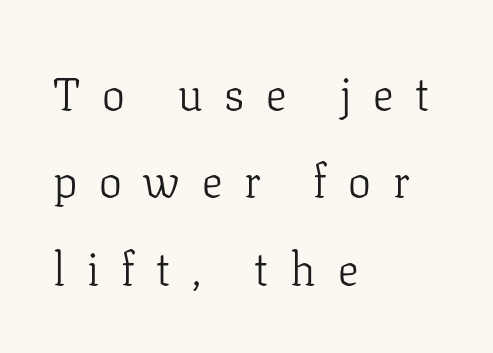
The image shows 46 px light serif type, upright; set left-aligned, loose line spacing (1.9x), unusually wide letter spacing (+0.47 em), not underlined; low stroke contrast and a medium x-height.
